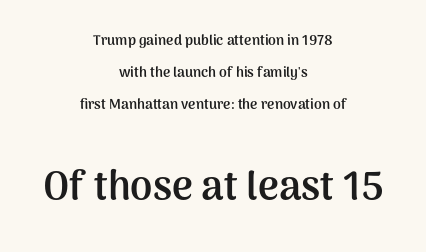
Between one letter and the next there's only the usual sliver of space. Chunky letters — that's bold for sure. These lines stand farther apart than default settings would place them. Ascenders rise straight up at ninety degrees. Look at the glyph heights: the lower group is clearly the bigger setting.
